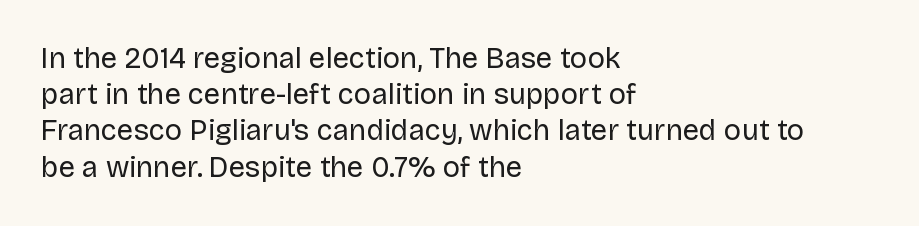
{"serif": "no", "italic": "no", "bold": "no", "weight": "regular", "width": "normal", "stroke_contrast": "low", "x_height": "large", "monospaced": "no", "underline": "no", "align": "left", "line_spacing": "normal", "line_spacing_ratio": 1.25, "letter_spacing": "normal", "letter_spacing_em": 0.0, "glyph_px": 29}
